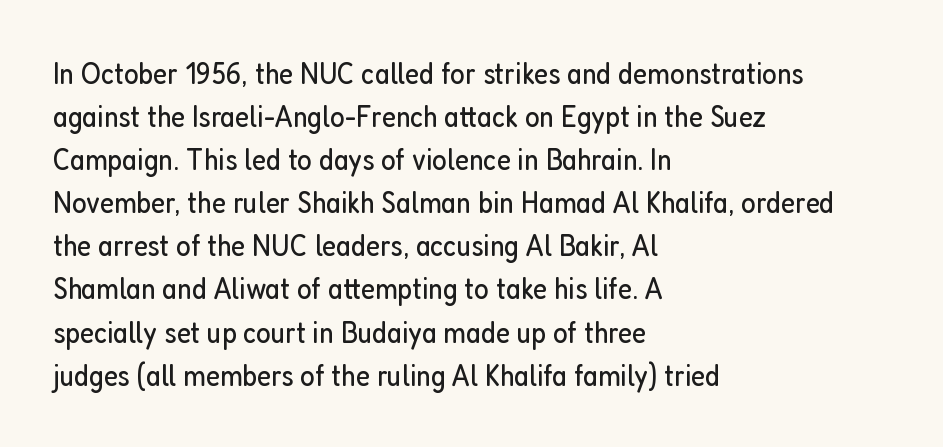
Q: Is the text bold? A: No.
Q: Is the text italic (slanted)? A: No, it is upright.
Q: Is the typeface a serif or a sans-serif typeface? A: Sans-serif.
Q: Is the text underlined? A: No.
Q: How is the paragraph aligned? A: Left-aligned.
Q: Is the spacing between letters normal or unusually wide? A: Normal.
Q: Is the spacing between lines tight, normal or loose? A: Normal.
Q: Width (condensed, normal, or wide)? A: Condensed.
Q: Stroke contrast? A: Low.
Q: x-height? A: Medium.
Q: Monospaced? A: No.
